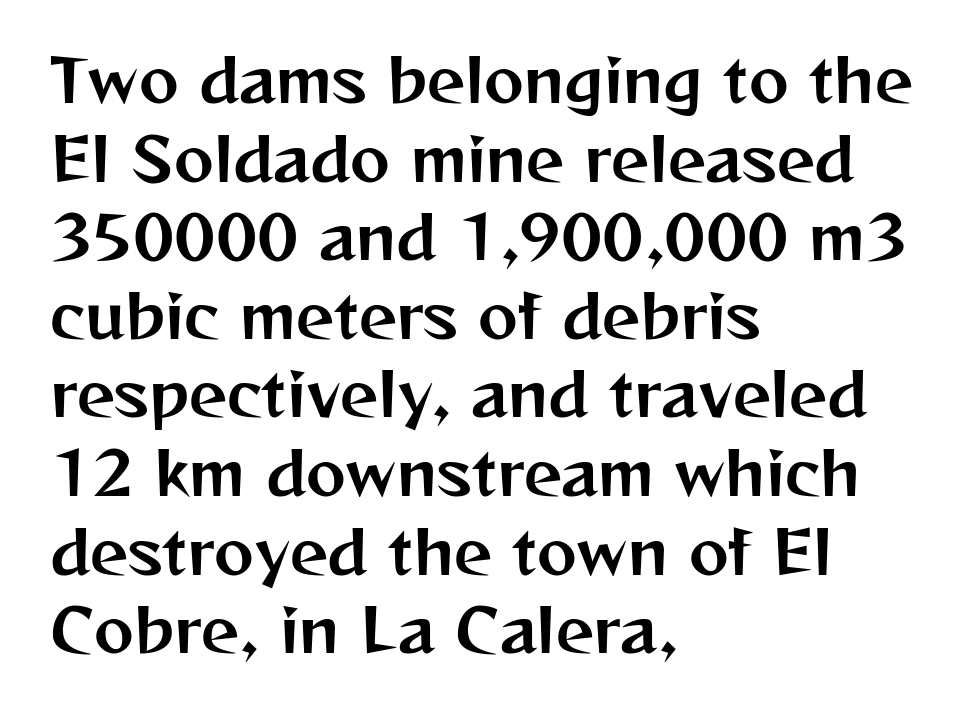
{"serif": "no", "italic": "no", "width": "normal", "stroke_contrast": "medium", "x_height": "medium", "monospaced": "no", "underline": "no", "align": "left", "line_spacing": "normal", "line_spacing_ratio": 1.31, "letter_spacing": "normal", "letter_spacing_em": 0.0, "glyph_px": 60}
